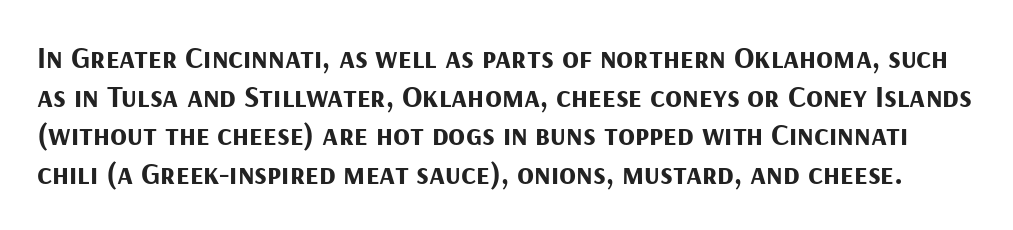
Q: Is the text bold? A: Yes.
Q: Is the text italic (slanted)? A: No, it is upright.
Q: Is the typeface a serif or a sans-serif typeface? A: Sans-serif.
Q: Is the text underlined? A: No.
Q: Is the spacing between letters normal or unusually wide? A: Normal.
Q: Is the spacing between lines tight, normal or loose? A: Normal.
Q: Width (condensed, normal, or wide)? A: Normal.
Q: Stroke contrast? A: Medium.
Q: x-height? A: Medium.
Q: Monospaced? A: No.
